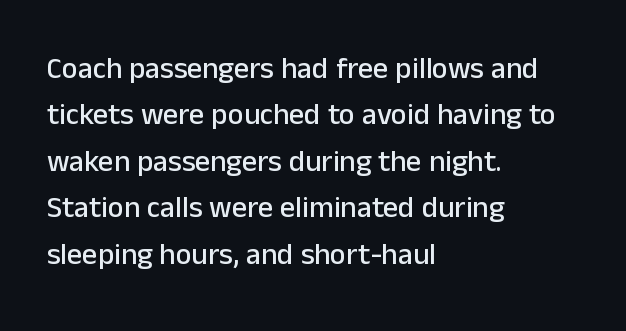
Q: Is the text italic (slanted)? A: No, it is upright.
Q: Is the typeface a serif or a sans-serif typeface? A: Sans-serif.
Q: Is the text underlined? A: No.
Q: How is the paragraph aligned? A: Left-aligned.
Q: Is the spacing between letters normal or unusually wide? A: Normal.
Q: Is the spacing between lines tight, normal or loose? A: Normal.
Q: Width (condensed, normal, or wide)? A: Normal.
Q: Stroke contrast? A: Low.
Q: x-height? A: Medium.
Q: Monospaced? A: No.
